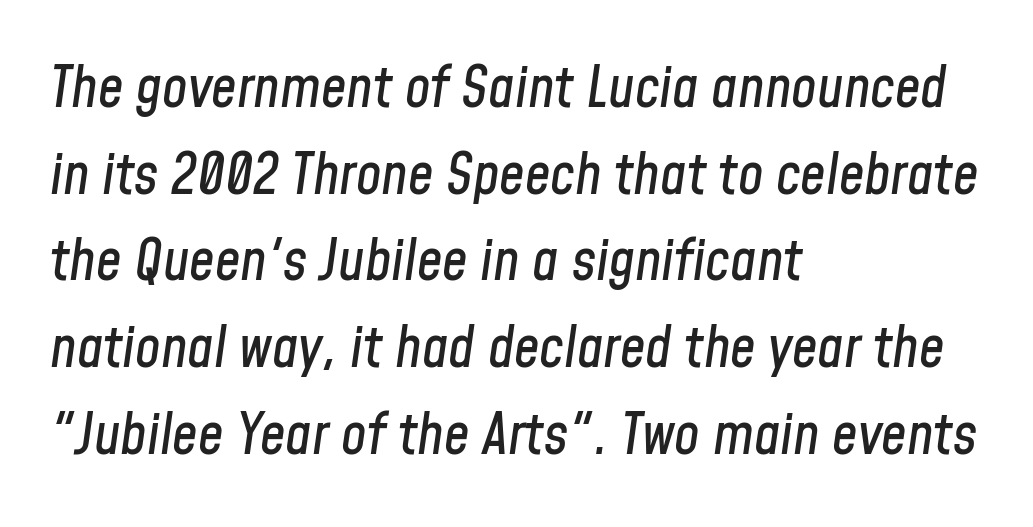
Q: Is the text italic (slanted)? A: Yes, it leans right by about 8 degrees.
Q: Is the text underlined? A: No.
Q: How is the paragraph aligned? A: Left-aligned.
Q: Is the spacing between letters normal or unusually wide? A: Normal.
Q: Is the spacing between lines tight, normal or loose? A: Normal.
Q: Width (condensed, normal, or wide)? A: Condensed.
Q: Stroke contrast? A: Low.
Q: x-height? A: Medium.
Q: Monospaced? A: No.
